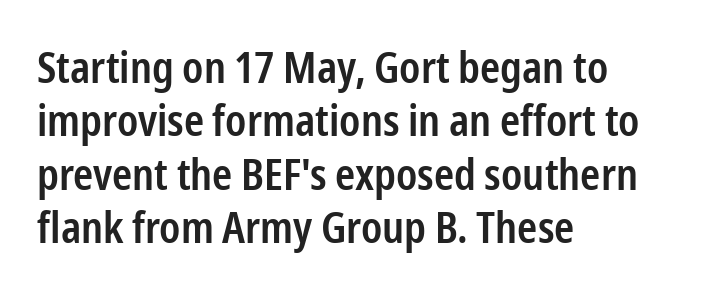
When letters stand straight like this, we call the style roman or upright. This rendering leaves character spacing at its baseline value. Slightly chunky letters — semibold, I'd say, not full bold. Serifs: no, the terminals of the letterforms are clean.
